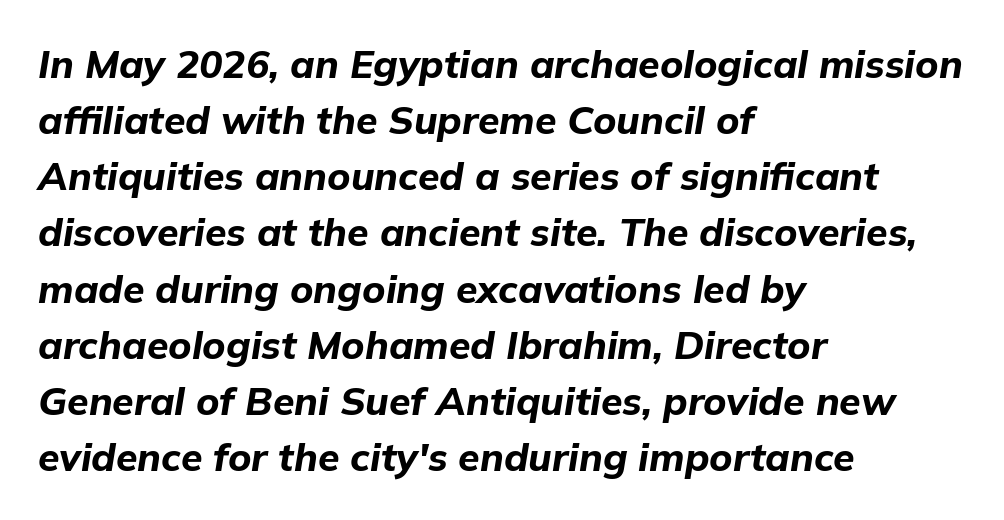
Compared with a centered layout, this one pins lines to the left instead. Observe the lean: these are italic letterforms. Spacing between characters is what you'd get straight out of the box. The foot of each line stays bare and open. This sample has the flowing, uneven cadence of proportional lettering.
